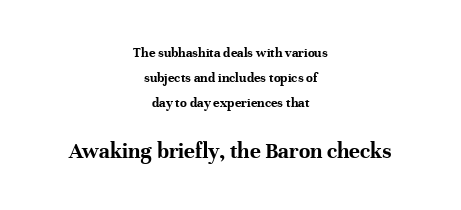
Q: Is the text bold? A: Yes.
Q: Is the text italic (slanted)? A: No, it is upright.
Q: Is the text underlined? A: No.
Q: How is the paragraph aligned? A: Centered.
Q: Is the spacing between letters normal or unusually wide? A: Normal.
Q: Which block of text is set in a larger size, the first (top) or the second (bottom)? A: The second (bottom) one.
